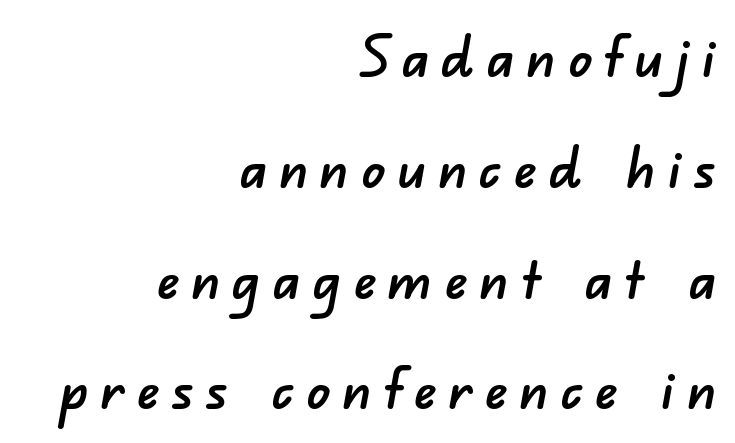
Rows of type keep a wide berth in the vertical direction. Looks like regular typesetting: each glyph gets only the width it needs. Letters rest on an invisible, unmarked baseline. You could only call the tracking loose — the letters float apart. Reading down the block, your eye finds every line finishing at a fixed right position.
